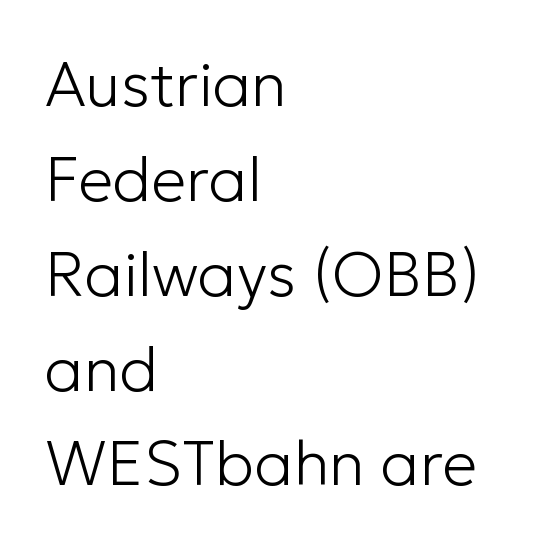
Q: Is the text bold? A: No.
Q: Is the text italic (slanted)? A: No, it is upright.
Q: Is the typeface a serif or a sans-serif typeface? A: Sans-serif.
Q: Is the text underlined? A: No.
Q: How is the paragraph aligned? A: Left-aligned.
Q: Is the spacing between letters normal or unusually wide? A: Normal.
Q: Is the spacing between lines tight, normal or loose? A: Normal.
Q: Width (condensed, normal, or wide)? A: Normal.
Q: Stroke contrast? A: Low.
Q: x-height? A: Medium.
Q: Monospaced? A: No.
